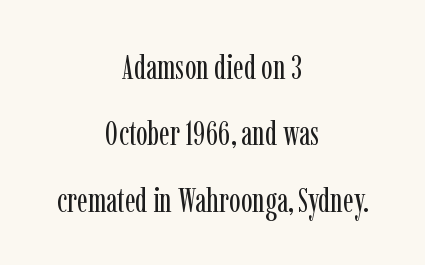
{"serif": "yes", "italic": "no", "bold": "no", "weight": "regular", "width": "condensed", "stroke_contrast": "low", "x_height": "medium", "monospaced": "no", "underline": "no", "align": "center", "line_spacing": "loose", "line_spacing_ratio": 1.95, "letter_spacing": "normal", "letter_spacing_em": 0.0, "glyph_px": 34}
